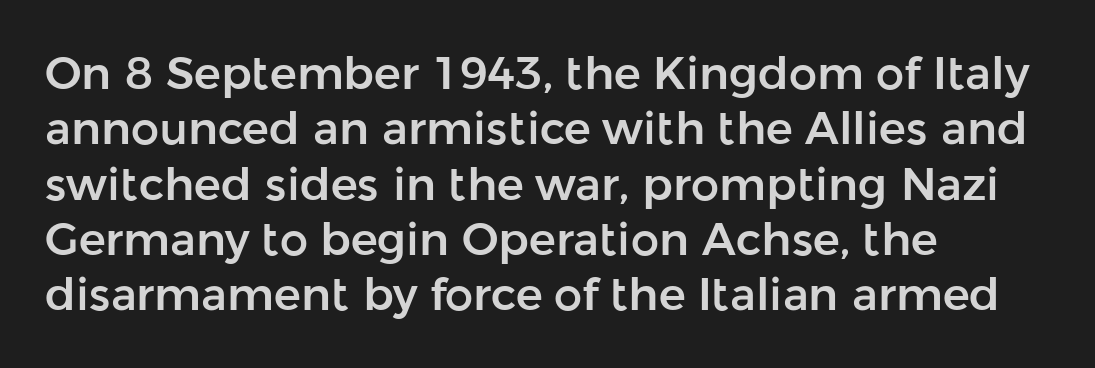
Is this a fixed-width face? No — the glyphs have proportional, varying widths. Honestly, there is no underline to notice here at all. Characters follow at the spacing the type designer built in. Designer's note — italics off, roman on. The font family rendered here belongs to the sans-serif group.
